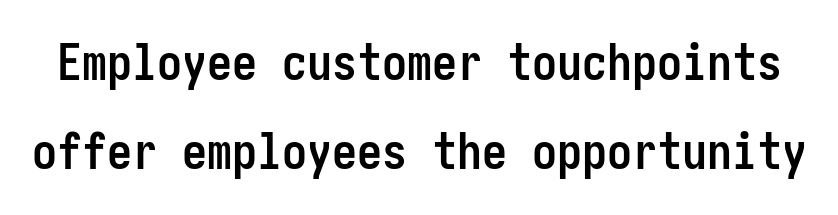
{"serif": "no", "italic": "no", "bold": "yes", "weight": "semibold", "width": "condensed", "stroke_contrast": "low", "x_height": "medium", "underline": "no", "line_spacing_ratio": 1.79, "letter_spacing": "normal", "letter_spacing_em": 0.0, "glyph_px": 50}
